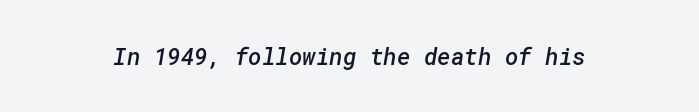
Q: Is the text bold? A: Semi-bold.
Q: Is the text underlined? A: No.
Q: Is the spacing between letters normal or unusually wide? A: Normal.
